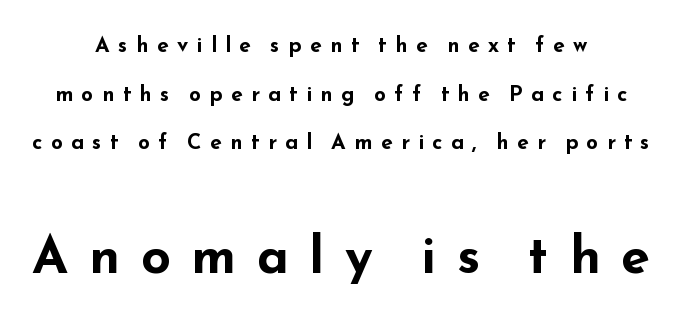
Q: Is the text bold? A: Yes.
Q: Is the text italic (slanted)? A: No, it is upright.
Q: Is the typeface a serif or a sans-serif typeface? A: Sans-serif.
Q: Is the text underlined? A: No.
Q: How is the paragraph aligned? A: Centered.
Q: Is the spacing between letters normal or unusually wide? A: Unusually wide.
Q: Is the spacing between lines tight, normal or loose? A: Loose.
Q: Which block of text is set in a larger size, the first (top) or the second (bottom)? A: The second (bottom) one.
Q: Width (condensed, normal, or wide)? A: Wide.
Q: Stroke contrast? A: Low.
Q: x-height? A: Small.
Q: Monospaced? A: No.
